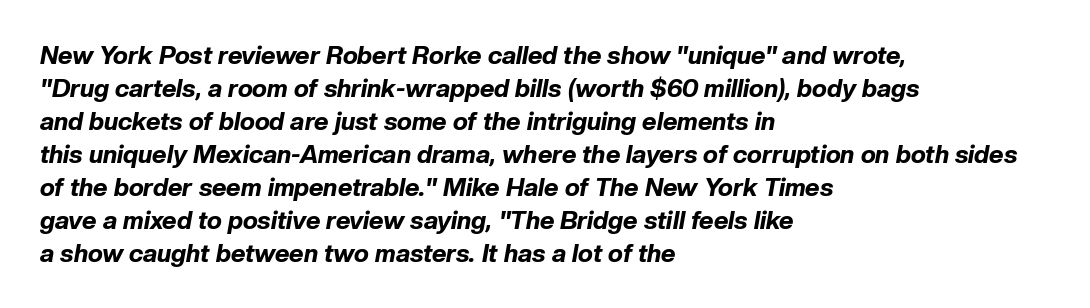
The image shows 25 px bold type, italic (leaning right); set left-aligned, normal line spacing (1.32x), normal letter spacing, not underlined.
